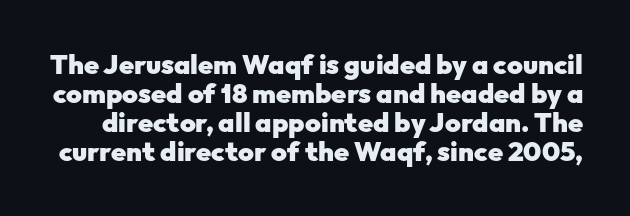
The area under the type is left untouched. The type is set solid horizontally, with unmodified tracking. What weight is shown? A full bold with thick strokes. Students, observe: this is what under-led, compact text looks like. Nope, not italic — everything's standing straight.
